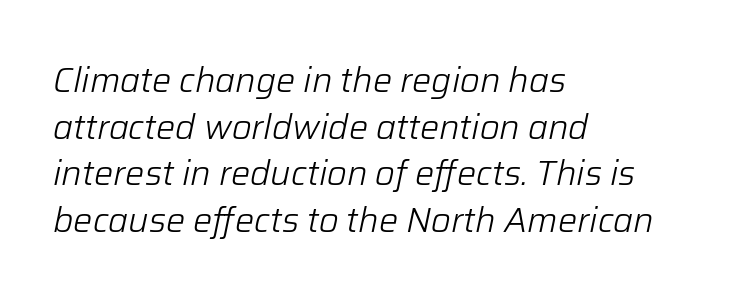
{"italic": "yes", "lean": "right", "slant_degrees": 12, "bold": "no", "weight": "light", "width": "normal", "stroke_contrast": "low", "x_height": "medium", "monospaced": "no", "underline": "no", "align": "left", "line_spacing": "normal", "line_spacing_ratio": 1.37, "letter_spacing": "normal", "letter_spacing_em": 0.0, "glyph_px": 34}
